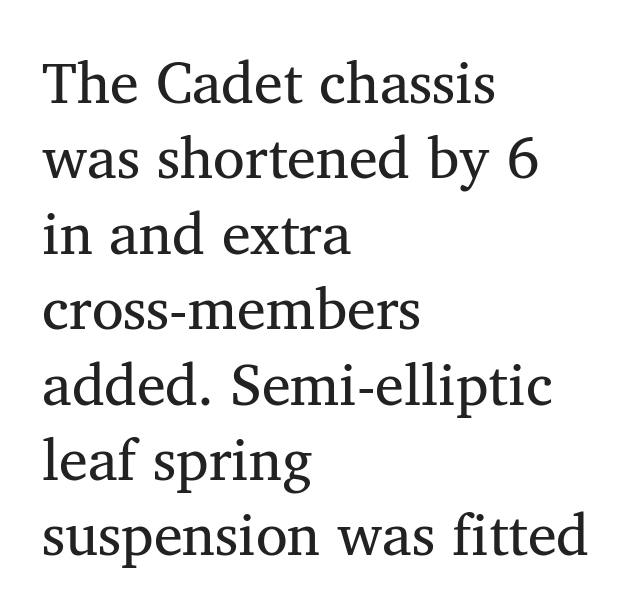
The image shows 58 px regular-weight serif type, upright; set left-aligned, normal line spacing (1.3x), normal letter spacing, not underlined; medium stroke contrast and a medium x-height.
